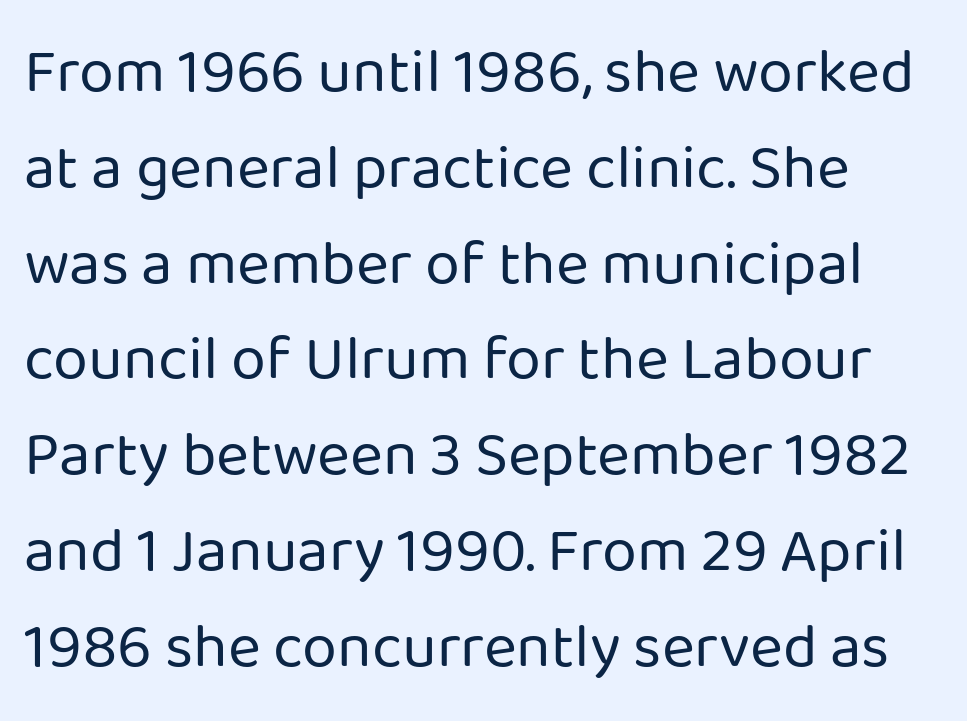
{"serif": "no", "italic": "no", "bold": "no", "weight": "regular", "width": "normal", "stroke_contrast": "low", "x_height": "medium", "monospaced": "no", "underline": "no", "align": "left", "line_spacing": "normal", "line_spacing_ratio": 1.52, "letter_spacing": "normal", "letter_spacing_em": 0.0, "glyph_px": 63}
